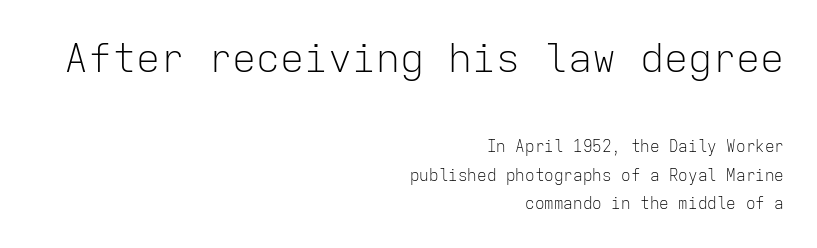
The image shows 40 px light sans-serif type, upright, monospaced; set right-aligned, line spacing 1.78x, normal letter spacing, not underlined; the first (top) block is 2.5x larger; low stroke contrast and a medium x-height.
